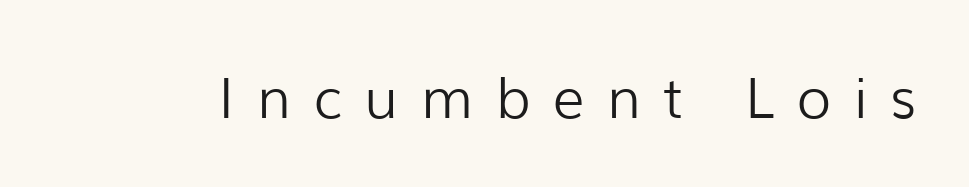
Q: Is the text bold? A: No.
Q: Is the text italic (slanted)? A: No, it is upright.
Q: Is the typeface a serif or a sans-serif typeface? A: Sans-serif.
Q: Is the text underlined? A: No.
Q: Is the spacing between letters normal or unusually wide? A: Unusually wide.
Q: Width (condensed, normal, or wide)? A: Normal.
Q: Stroke contrast? A: Low.
Q: x-height? A: Medium.
Q: Monospaced? A: No.
